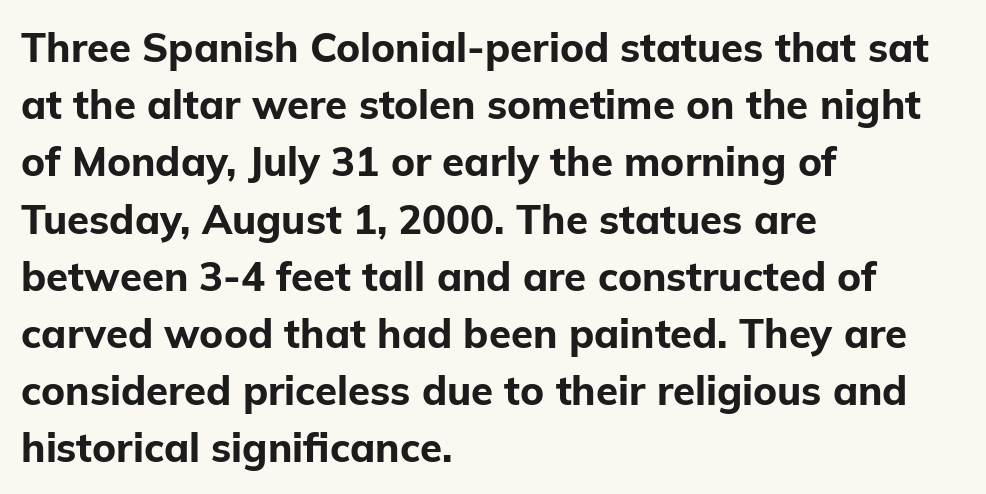
{"serif": "no", "italic": "no", "bold": "yes", "weight": "bold", "width": "normal", "stroke_contrast": "low", "x_height": "medium", "monospaced": "no", "underline": "no", "align": "left", "line_spacing": "normal", "line_spacing_ratio": 1.43, "letter_spacing": "normal", "letter_spacing_em": 0.0, "glyph_px": 40}
